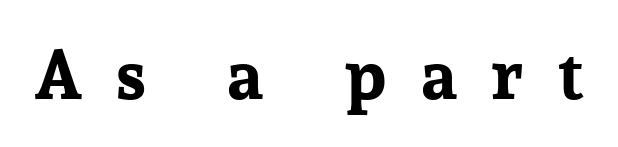
{"serif": "yes", "italic": "no", "bold": "yes", "weight": "bold", "width": "normal", "stroke_contrast": "low", "x_height": "medium", "monospaced": "no", "underline": "no", "letter_spacing": "wide", "letter_spacing_em": 0.49, "glyph_px": 70}
